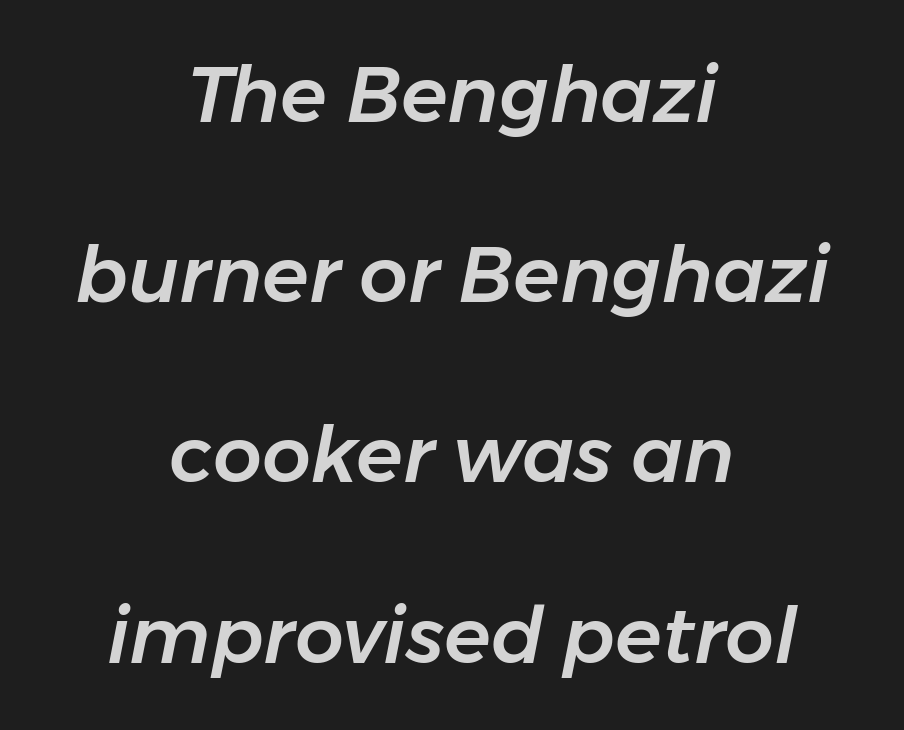
The image shows 77 px text type, italic (leaning right); set centered, loose line spacing (2.34x), normal letter spacing, not underlined; low stroke contrast and a medium x-height.
